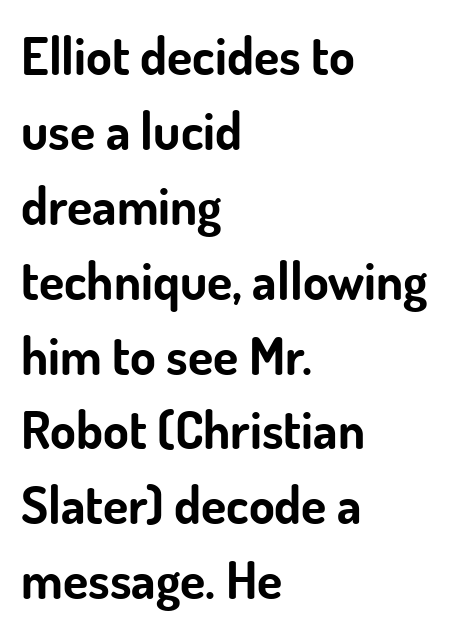
{"serif": "no", "italic": "no", "bold": "yes", "weight": "bold", "width": "normal", "stroke_contrast": "low", "x_height": "small", "monospaced": "no", "underline": "no", "align": "left", "line_spacing": "normal", "line_spacing_ratio": 1.44, "letter_spacing": "normal", "letter_spacing_em": 0.0, "glyph_px": 52}
